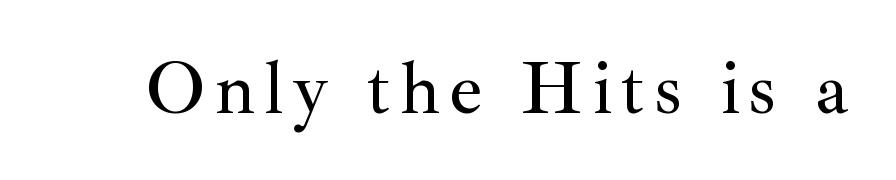
{"serif": "yes", "italic": "no", "width": "normal", "stroke_contrast": "medium", "x_height": "small", "monospaced": "no", "underline": "no", "glyph_px": 74}
